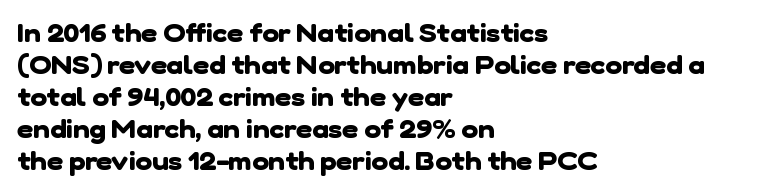
How are the letters spaced? Ordinarily, with no added tracking. Just letters on the line, the space beneath them empty. Compared with an ordinary text face, these strokes are far heavier — a full bold. All the whitespace from short lines collects on the right.
